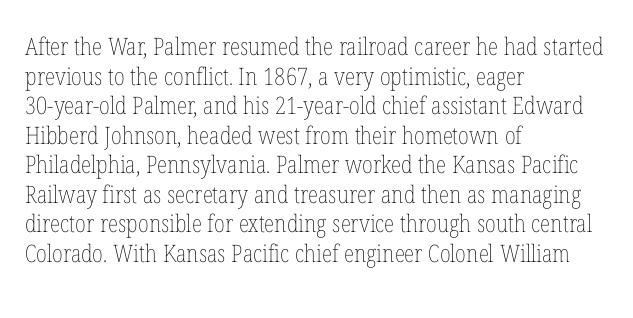
Q: Is the text bold? A: No.
Q: Is the text italic (slanted)? A: No, it is upright.
Q: Is the text underlined? A: No.
Q: How is the paragraph aligned? A: Left-aligned.
Q: Is the spacing between letters normal or unusually wide? A: Normal.
